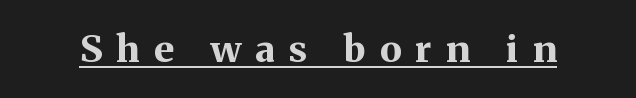
{"serif": "yes", "italic": "no", "bold": "yes", "weight": "bold", "width": "normal", "stroke_contrast": "medium", "x_height": "medium", "monospaced": "no", "underline": "yes", "letter_spacing": "wide", "letter_spacing_em": 0.39, "glyph_px": 37}
